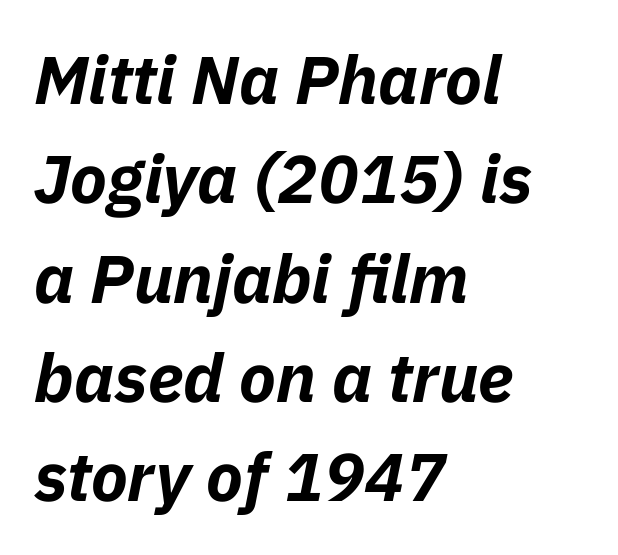
Q: Is the text bold? A: Yes.
Q: Is the text italic (slanted)? A: Yes, it leans right by about 11 degrees.
Q: Is the text underlined? A: No.
Q: How is the paragraph aligned? A: Left-aligned.
Q: Is the spacing between letters normal or unusually wide? A: Normal.
Q: Is the spacing between lines tight, normal or loose? A: Normal.
Q: Width (condensed, normal, or wide)? A: Normal.
Q: Stroke contrast? A: Low.
Q: x-height? A: Medium.
Q: Monospaced? A: No.
